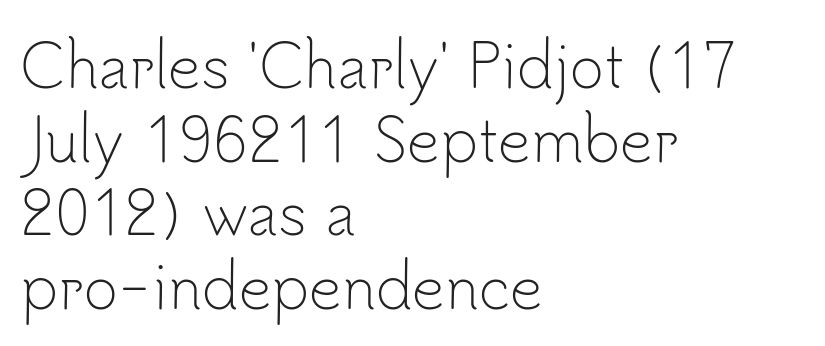
Character widths vary here, with narrow letters taking less room than wide ones. Every stem runs plumb, perpendicular to the baseline. The paragraph shown leans on its left margin. The passage shown stacks its lines at a standard gap. Does the type have serifs? No, each stem ends abruptly. Compared with a typical body face, this is equally light or lighter still.
